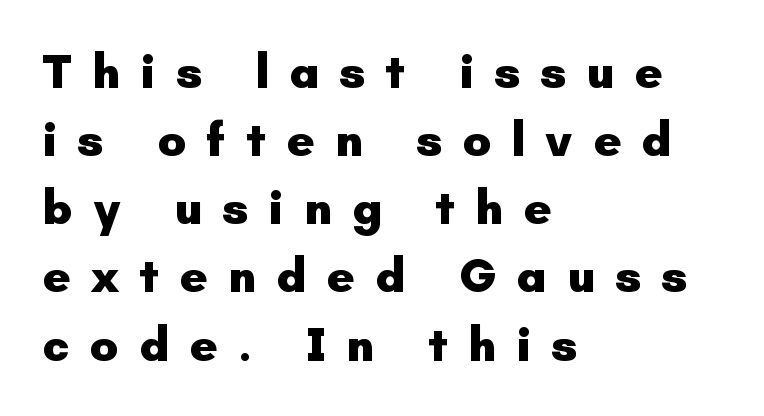
Q: Is the text bold? A: Yes.
Q: Is the text italic (slanted)? A: No, it is upright.
Q: Is the typeface a serif or a sans-serif typeface? A: Sans-serif.
Q: Is the text underlined? A: No.
Q: How is the paragraph aligned? A: Left-aligned.
Q: Is the spacing between letters normal or unusually wide? A: Unusually wide.
Q: Is the spacing between lines tight, normal or loose? A: Normal.
Q: Width (condensed, normal, or wide)? A: Normal.
Q: Stroke contrast? A: Low.
Q: x-height? A: Small.
Q: Monospaced? A: No.
